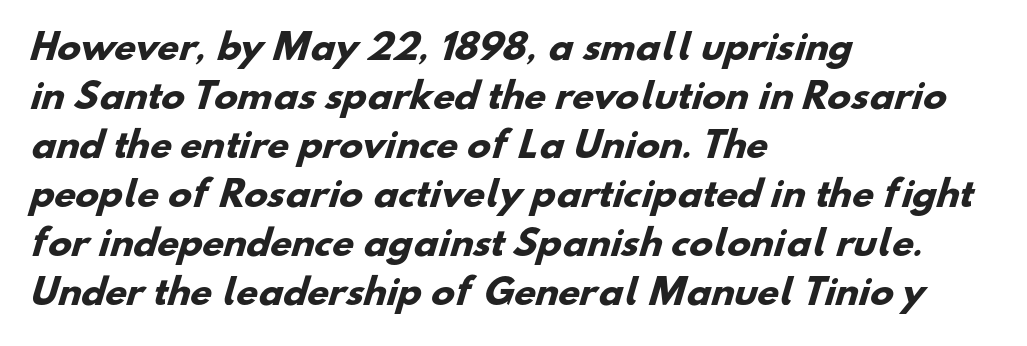
{"serif": "no", "bold": "yes", "weight": "heavy", "width": "normal", "stroke_contrast": "low", "x_height": "small", "monospaced": "no", "underline": "no", "align": "left", "line_spacing": "normal", "line_spacing_ratio": 1.4, "letter_spacing": "normal", "letter_spacing_em": 0.0, "glyph_px": 35}
